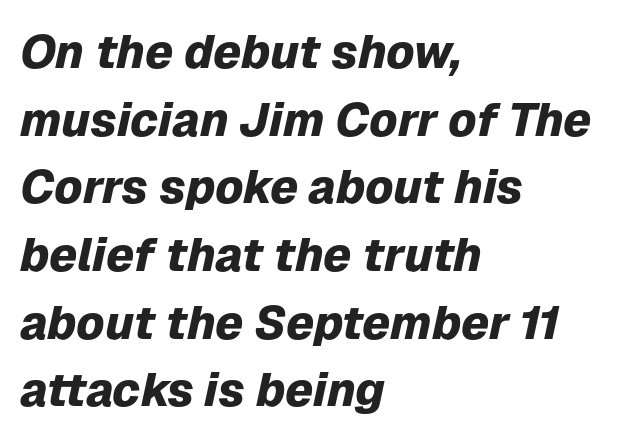
The image shows 47 px heavy type, italic (leaning right); set left-aligned, normal line spacing (1.44x), normal letter spacing, not underlined; low stroke contrast and a medium x-height.
